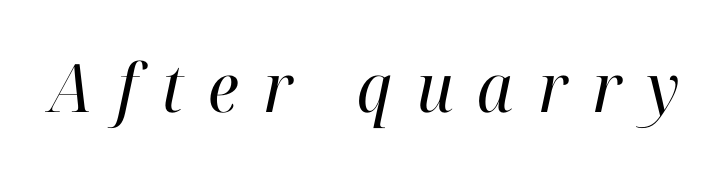
Q: Is the text bold? A: No.
Q: Is the text italic (slanted)? A: Yes, it leans right by about 12 degrees.
Q: Is the typeface a serif or a sans-serif typeface? A: Serif.
Q: Is the text underlined? A: No.
Q: Is the spacing between letters normal or unusually wide? A: Unusually wide.
Q: Width (condensed, normal, or wide)? A: Normal.
Q: Stroke contrast? A: High.
Q: x-height? A: Medium.
Q: Monospaced? A: No.
